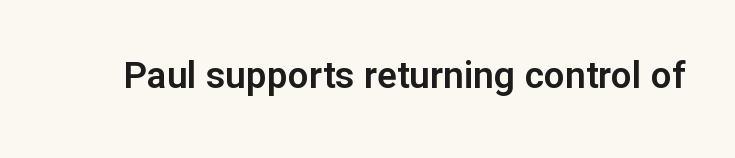
{"serif": "no", "italic": "no", "width": "normal", "stroke_contrast": "low", "x_height": "medium", "monospaced": "no", "underline": "no", "letter_spacing": "normal", "letter_spacing_em": 0.0, "glyph_px": 37}
